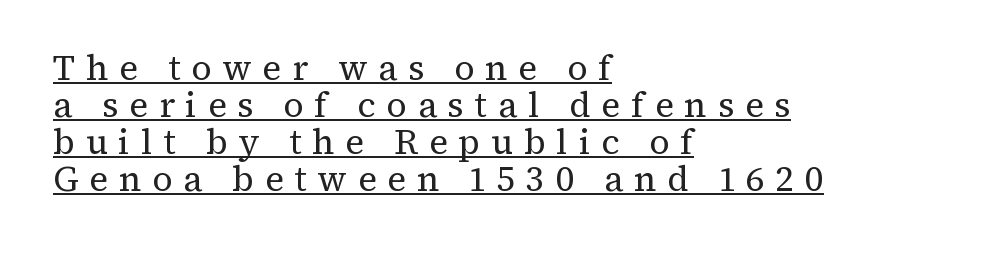
{"serif": "yes", "italic": "no", "bold": "no", "weight": "regular", "width": "normal", "stroke_contrast": "medium", "x_height": "medium", "monospaced": "no", "underline": "yes", "align": "left", "line_spacing": "tight", "line_spacing_ratio": 1.06, "letter_spacing": "wide", "letter_spacing_em": 0.31, "glyph_px": 35}
